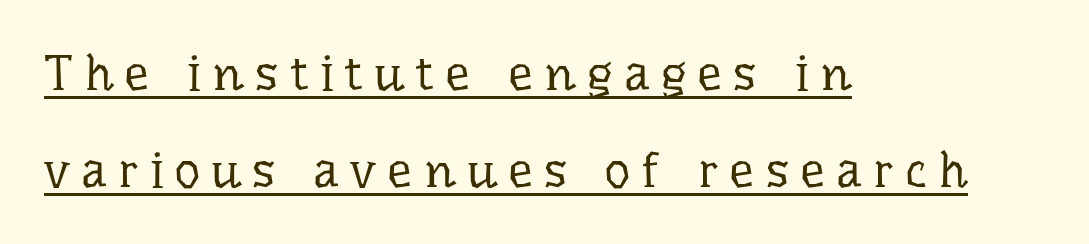
{"serif": "yes", "italic": "no", "bold": "no", "weight": "regular", "width": "normal", "stroke_contrast": "low", "x_height": "medium", "monospaced": "no", "underline": "yes", "align": "left", "line_spacing": "loose", "line_spacing_ratio": 1.94, "letter_spacing": "wide", "letter_spacing_em": 0.22, "glyph_px": 50}
